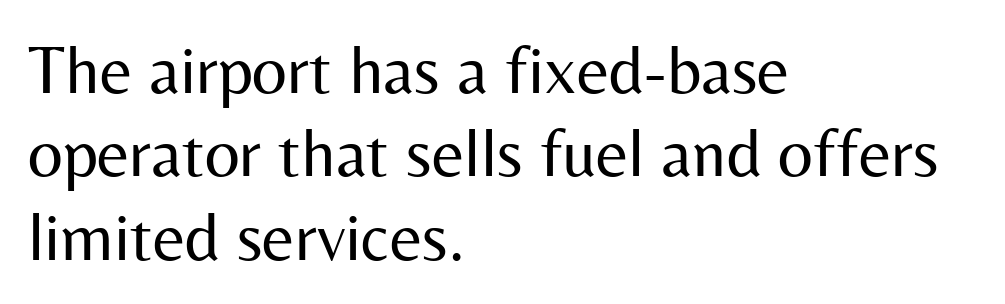
{"serif": "no", "italic": "no", "bold": "no", "weight": "regular", "width": "normal", "stroke_contrast": "medium", "x_height": "medium", "monospaced": "no", "underline": "no", "align": "left", "line_spacing_ratio": 1.21, "letter_spacing": "normal", "letter_spacing_em": 0.0, "glyph_px": 69}
